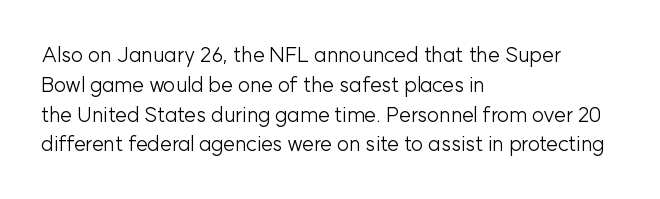
The image shows 21 px text type, upright; set left-aligned, normal line spacing (1.42x), normal letter spacing, not underlined.
